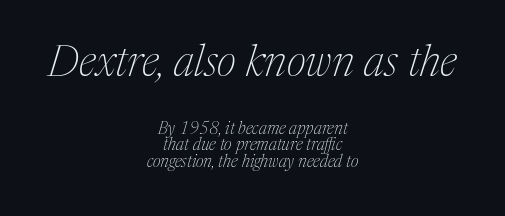
{"serif": "yes", "italic": "yes", "lean": "right", "slant_degrees": 17, "bold": "no", "weight": "thin", "width": "normal", "stroke_contrast": "medium", "x_height": "medium", "monospaced": "no", "underline": "no", "align": "center", "line_spacing": "tight", "line_spacing_ratio": 0.98, "letter_spacing": "normal", "letter_spacing_em": 0.0, "larger_block": "first", "size_ratio": 2.53, "glyph_px": 43}
